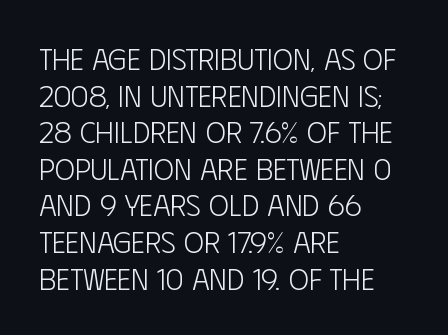
The image shows 30 px light, condensed sans-serif type, upright; set left-aligned, line spacing 1.22x, normal letter spacing, not underlined; low stroke contrast and a large x-height.
